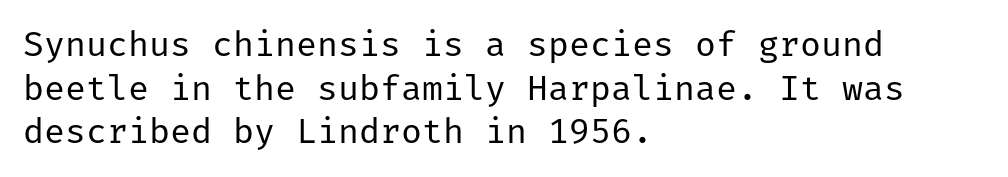
The image shows 35 px regular-weight sans-serif type, upright; set left-aligned, normal line spacing (1.25x), normal letter spacing, not underlined; low stroke contrast and a medium x-height.
